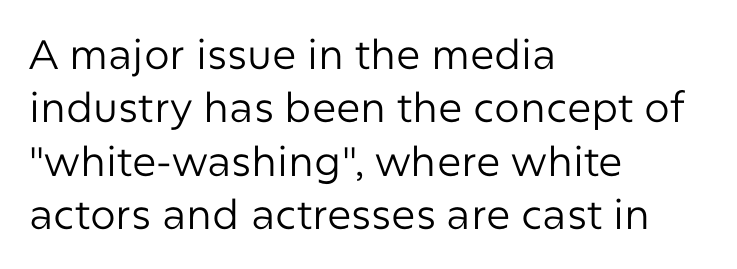
The image shows 41 px regular-weight sans-serif type, upright; set left-aligned, normal line spacing (1.3x), normal letter spacing, not underlined; low stroke contrast and a medium x-height.
